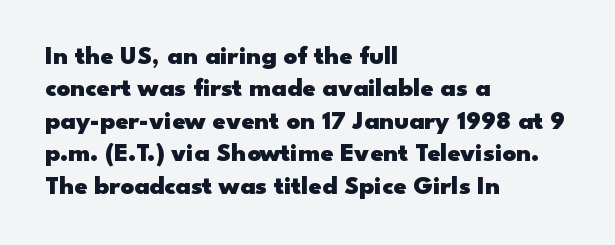
The image shows 26 px bold type, upright; set left-aligned, normal line spacing (1.25x), normal letter spacing, not underlined.
